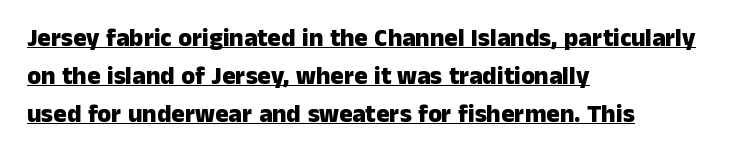
The image shows 25 px bold type, upright; set left-aligned, normal line spacing (1.52x), normal letter spacing, underlined.
